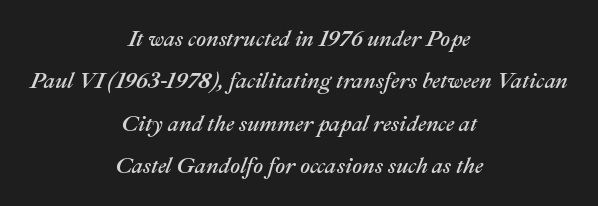
Each word holds together tightly as a unit, with standard inter-letter gaps. A centered setting, common on invitations and titles, is used for this passage. Descender tails drop into unmarked territory. Is the type slanted? Yes — the strokes lean at a clear angle.
